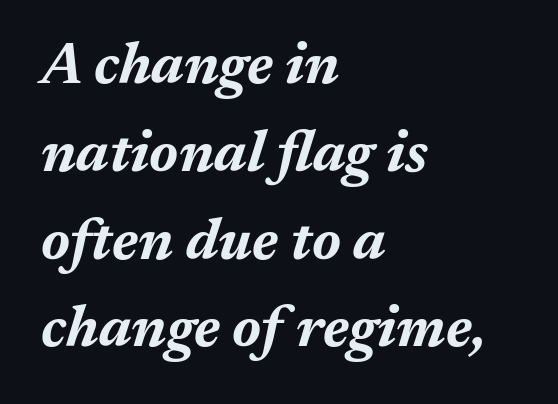
Q: Is the text bold? A: Yes.
Q: Is the text italic (slanted)? A: Yes, it leans right by about 17 degrees.
Q: Is the text underlined? A: No.
Q: How is the paragraph aligned? A: Left-aligned.
Q: Is the spacing between letters normal or unusually wide? A: Normal.
Q: Is the spacing between lines tight, normal or loose? A: Normal.
Q: Width (condensed, normal, or wide)? A: Normal.
Q: Stroke contrast? A: Medium.
Q: x-height? A: Medium.
Q: Monospaced? A: No.
